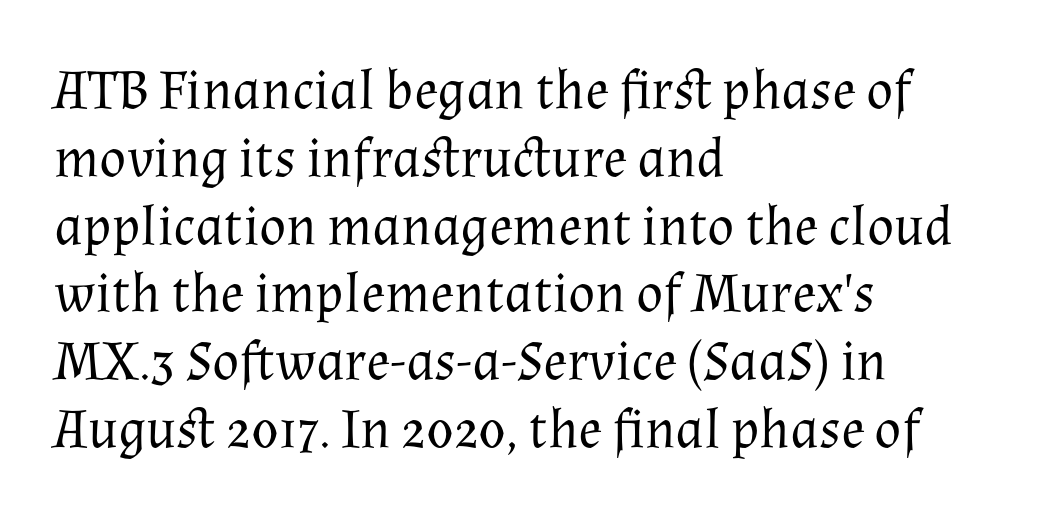
The image shows 56 px regular-weight serif type, upright; set left-aligned, line spacing 1.21x, normal letter spacing, not underlined; medium stroke contrast and a medium x-height.
